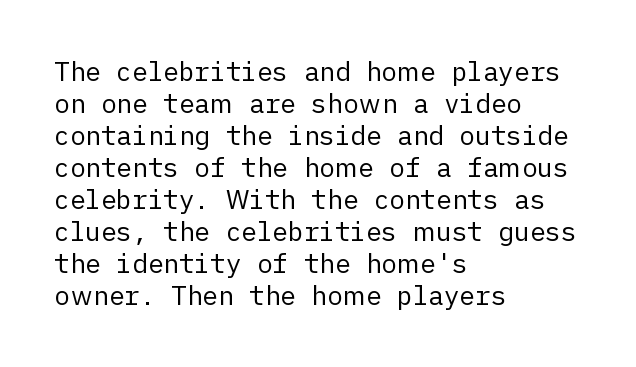
{"italic": "no", "bold": "no", "underline": "no", "align": "left", "line_spacing_ratio": 1.23, "letter_spacing": "normal", "letter_spacing_em": 0.0, "glyph_px": 26}
